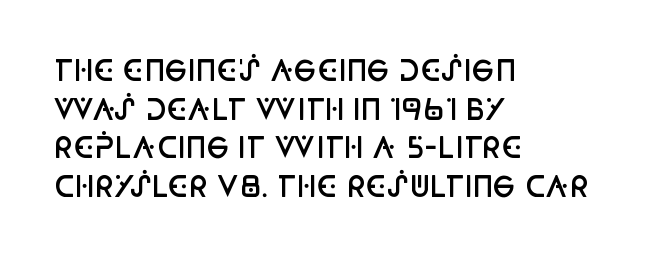
Here the designer chose a conventional face with non-uniform glyph widths. These lines are composed in type without serifs. Bold? Not quite — semibold, heavier than regular but stopping short. The gaps between neighbouring characters are ordinary and unremarkable. Anything drawn beneath the words? Only blank space.
